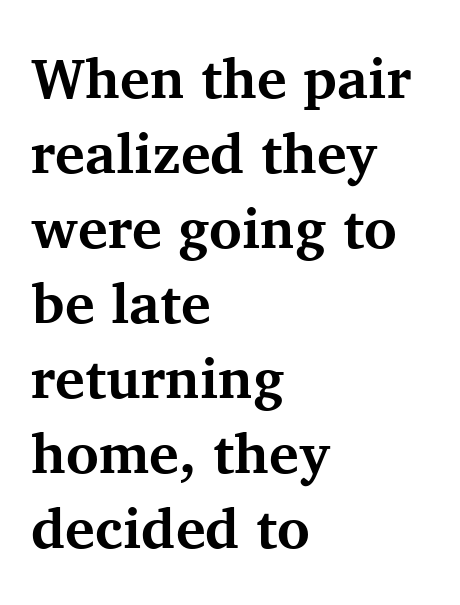
Classification — serif. The letters advance in unequal steps, a hallmark of proportional type. Rule under the text: the space is simply empty. A dark, heavy texture on the line: the type is bold. The letters stand upright; this is a roman face.
